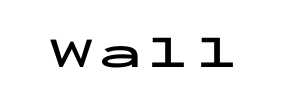
The image shows 44 px bold, wide sans-serif type, upright, monospaced; set not underlined; low stroke contrast and a medium x-height.
